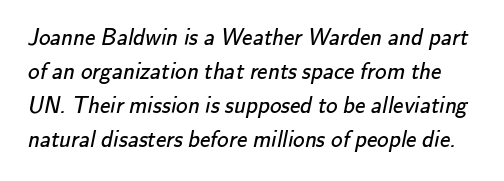
Q: Is the text bold? A: No.
Q: Is the text underlined? A: No.
Q: Is the spacing between letters normal or unusually wide? A: Normal.
Q: Is the spacing between lines tight, normal or loose? A: Normal.
